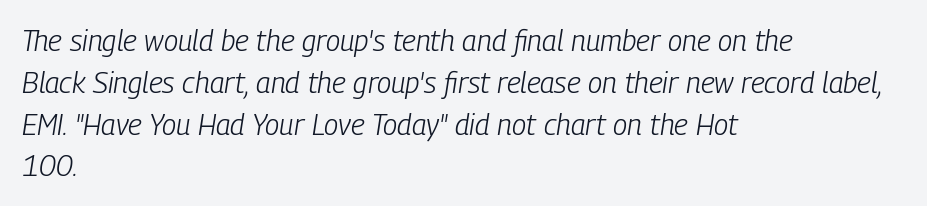
Q: Is the text bold? A: No.
Q: Is the text italic (slanted)? A: Yes, it leans right by about 9 degrees.
Q: Is the text underlined? A: No.
Q: How is the paragraph aligned? A: Left-aligned.
Q: Is the spacing between letters normal or unusually wide? A: Normal.
Q: Is the spacing between lines tight, normal or loose? A: Normal.
Q: Width (condensed, normal, or wide)? A: Condensed.
Q: Stroke contrast? A: Low.
Q: x-height? A: Medium.
Q: Monospaced? A: No.
